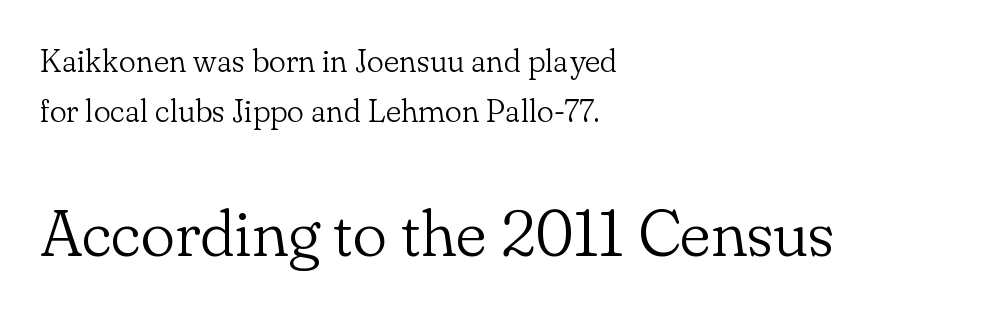
The type family on display is of the serif kind. Think of a printed novel: that variable character pitch is what you see here. Line starts are locked; line ends wander. The later block is typeset at a bigger size than the earlier block.
